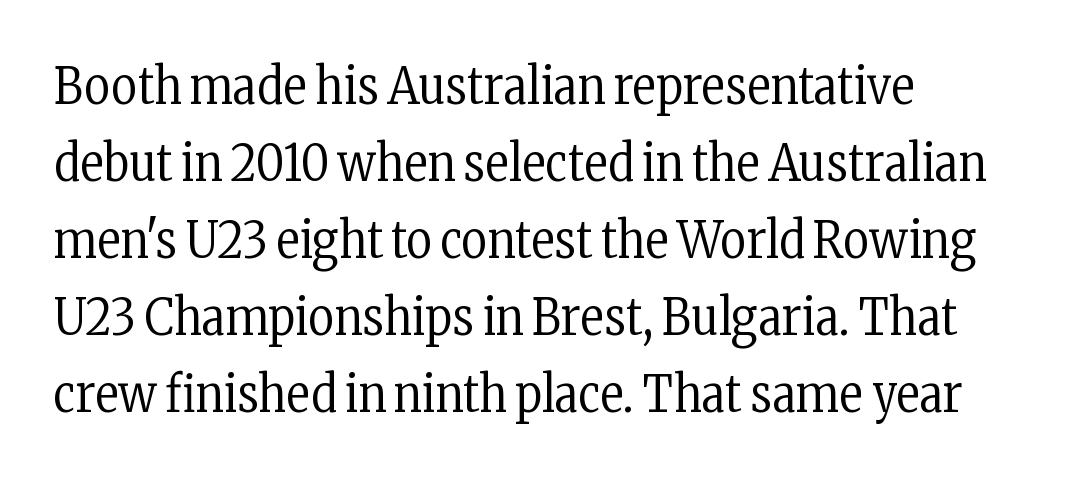
Regarding leading, the lines here are spaced in the standard way. Quick note: underline off. The paragraph shown leans on its left margin. Heft: none added — not bold. Stroke terminals: seriffed. The passage shown has conventional tracking throughout.
